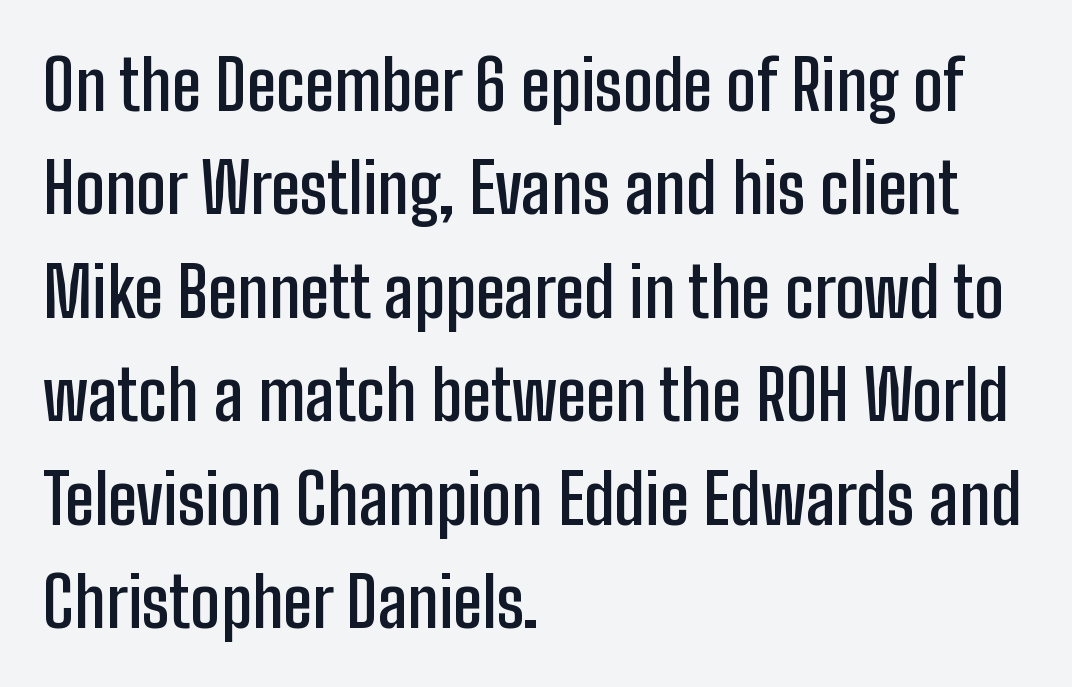
The image shows 69 px semibold, condensed sans-serif type, upright; set left-aligned, normal line spacing (1.5x), normal letter spacing, not underlined; low stroke contrast and a medium x-height.
